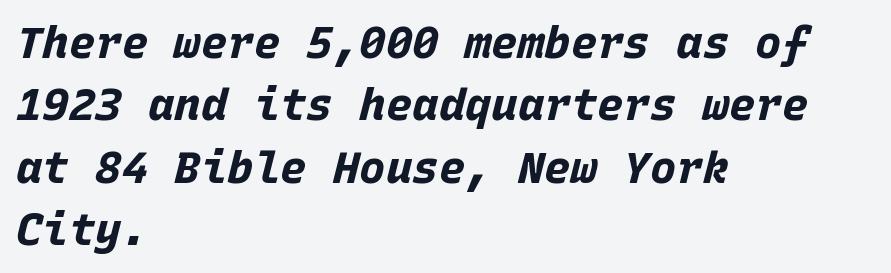
The image shows 44 px bold type, italic (leaning right), monospaced; set left-aligned, normal line spacing (1.42x), normal letter spacing, not underlined; low stroke contrast and a large x-height.
